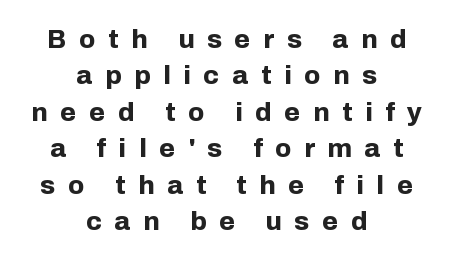
Honestly, there is no underline to notice here at all. Regular leading. Between one letter and the next there's a generous, obvious gap. Posture: upright roman.
